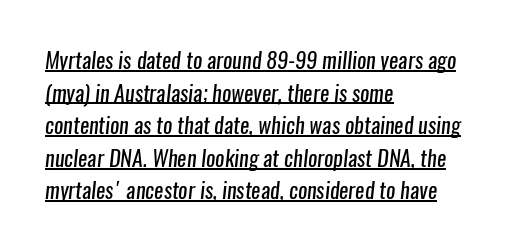
The image shows 22 px text type; set left-aligned, normal line spacing (1.48x), normal letter spacing, underlined.
